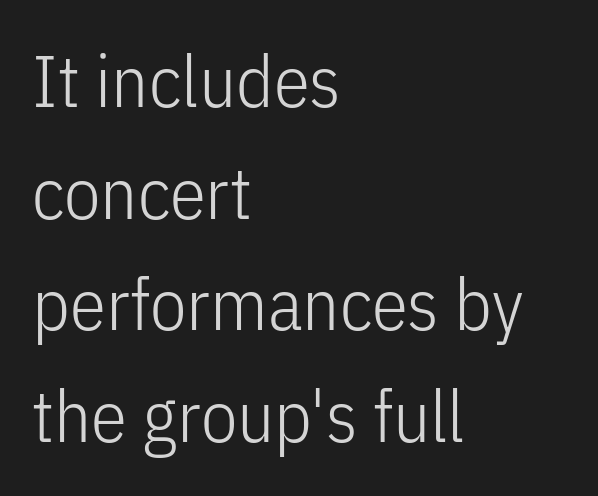
Q: Is the text bold? A: No.
Q: Is the text italic (slanted)? A: No, it is upright.
Q: Is the typeface a serif or a sans-serif typeface? A: Sans-serif.
Q: Is the text underlined? A: No.
Q: How is the paragraph aligned? A: Left-aligned.
Q: Is the spacing between letters normal or unusually wide? A: Normal.
Q: Is the spacing between lines tight, normal or loose? A: Normal.
Q: Width (condensed, normal, or wide)? A: Condensed.
Q: Stroke contrast? A: Low.
Q: x-height? A: Medium.
Q: Monospaced? A: No.
